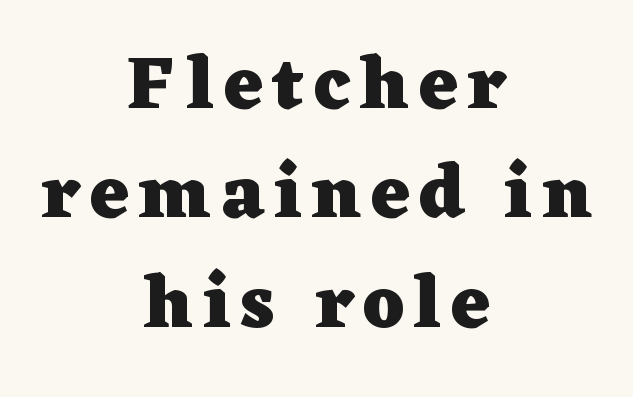
The image shows 75 px heavy, wide serif type, upright; set centered, normal line spacing (1.46x), not underlined; low stroke contrast and a medium x-height.
